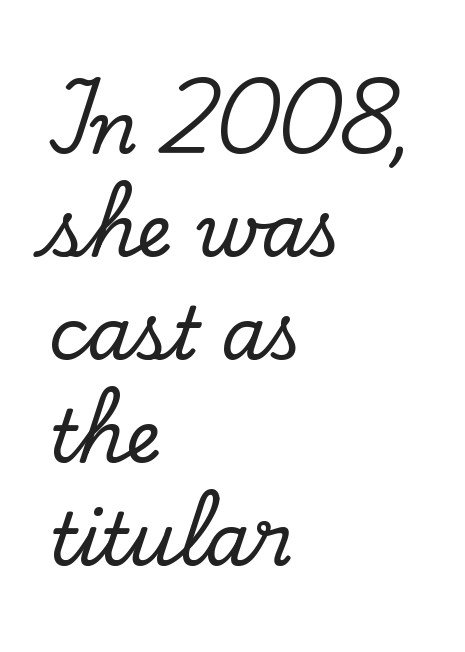
{"serif": "yes", "width": "normal", "stroke_contrast": "low", "x_height": "small", "monospaced": "no", "underline": "no", "align": "left", "line_spacing": "normal", "line_spacing_ratio": 1.43, "letter_spacing": "normal", "letter_spacing_em": 0.0, "glyph_px": 72}
